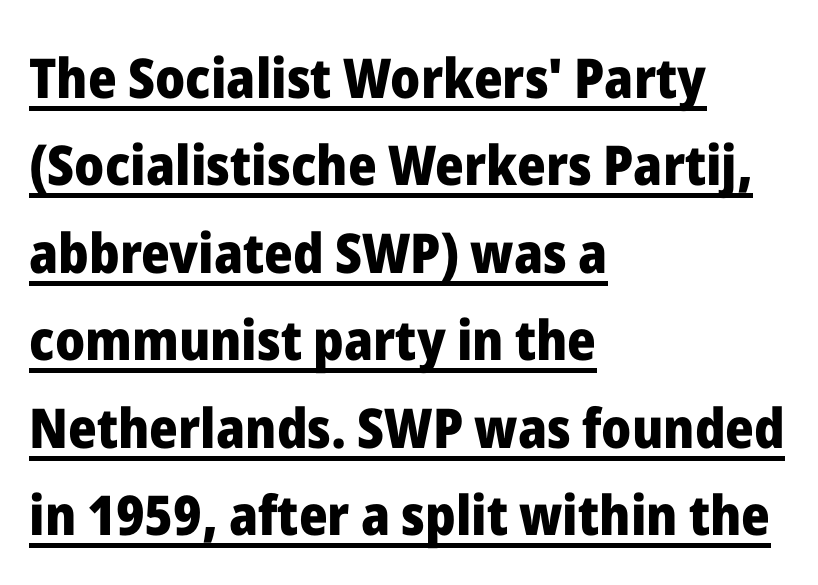
Q: Is the text bold? A: Yes.
Q: Is the text italic (slanted)? A: No, it is upright.
Q: Is the typeface a serif or a sans-serif typeface? A: Sans-serif.
Q: Is the text underlined? A: Yes.
Q: How is the paragraph aligned? A: Left-aligned.
Q: Is the spacing between letters normal or unusually wide? A: Normal.
Q: Is the spacing between lines tight, normal or loose? A: Normal.
Q: Width (condensed, normal, or wide)? A: Normal.
Q: Stroke contrast? A: Low.
Q: x-height? A: Medium.
Q: Monospaced? A: No.
